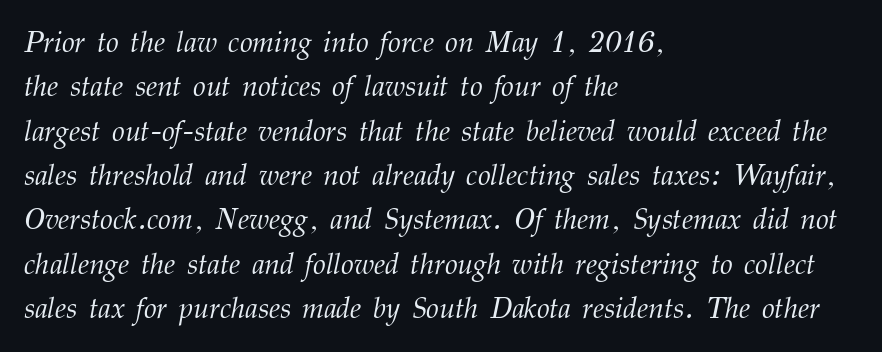
The image shows 29 px light serif type, italic (leaning right); set left-aligned, normal line spacing (1.53x), normal letter spacing, not underlined; medium stroke contrast and a medium x-height.
